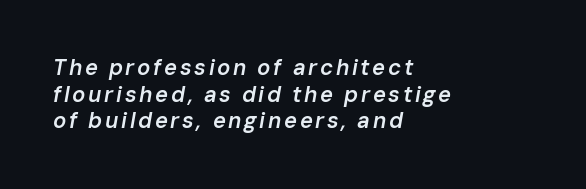
Q: Is the text bold? A: Semi-bold.
Q: Is the text italic (slanted)? A: Yes, it leans right by about 10 degrees.
Q: Is the text underlined? A: No.
Q: How is the paragraph aligned? A: Left-aligned.
